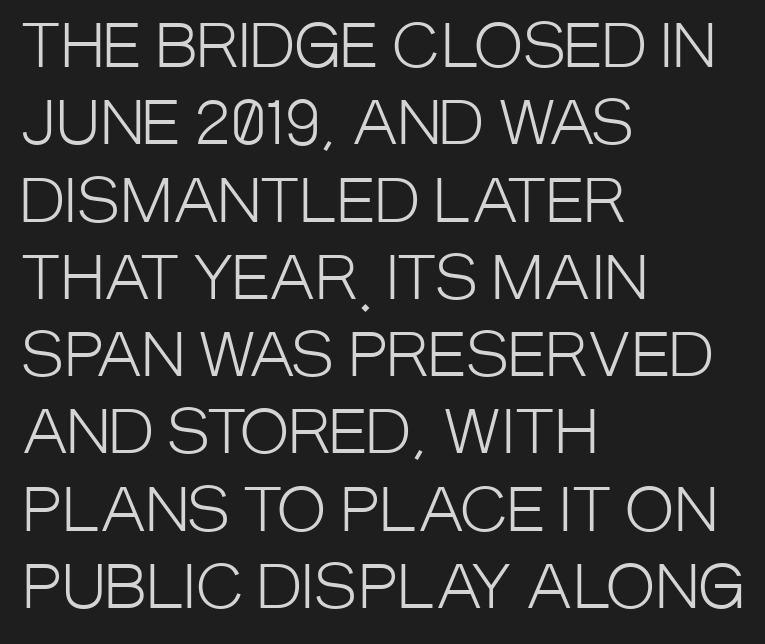
Each letter keeps its own natural width here, so spacing adapts to shape. The typography opts for an upright posture over an oblique one. Glyph-to-glyph distance matches everyday printed text. Check the space under the baseline: it is left empty.
